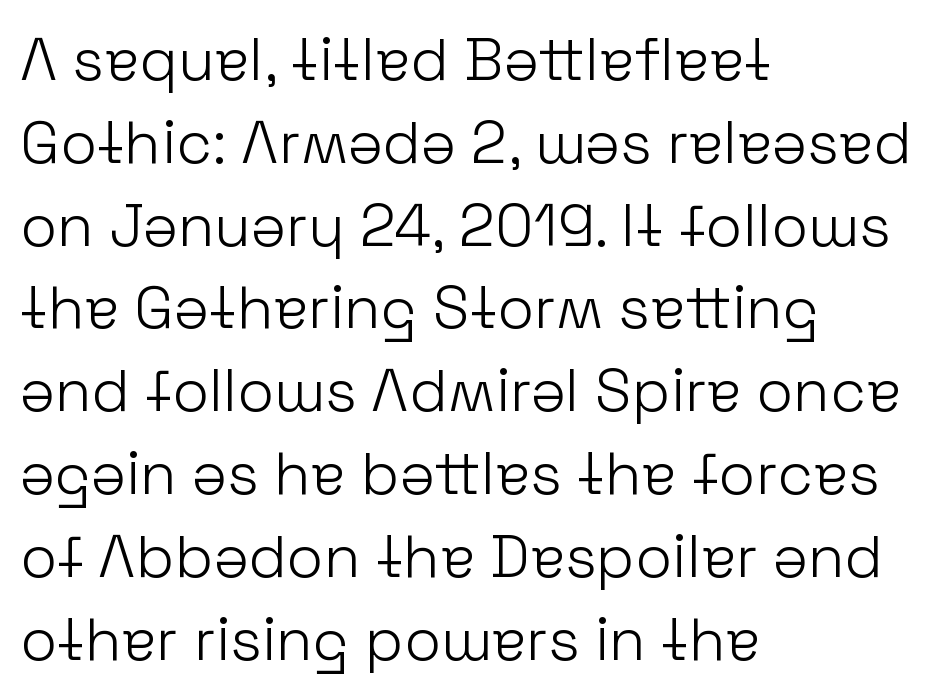
The image shows 60 px light sans-serif type, upright; set left-aligned, normal line spacing (1.38x), normal letter spacing, not underlined; low stroke contrast and a medium x-height.
